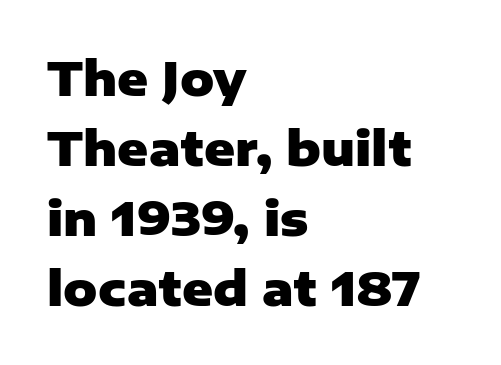
The image shows 47 px heavy sans-serif type, upright; set left-aligned, normal line spacing (1.49x), normal letter spacing, not underlined; low stroke contrast and a medium x-height.
